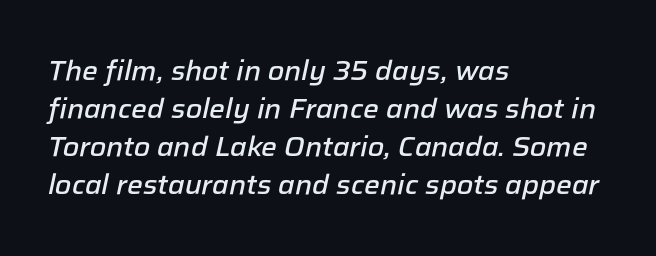
{"italic": "yes", "lean": "right", "slant_degrees": 12, "bold": "semi", "weight": "semibold", "width": "normal", "stroke_contrast": "low", "x_height": "medium", "monospaced": "no", "underline": "no", "align": "left", "line_spacing": "normal", "line_spacing_ratio": 1.36, "letter_spacing": "normal", "letter_spacing_em": 0.0, "glyph_px": 28}
